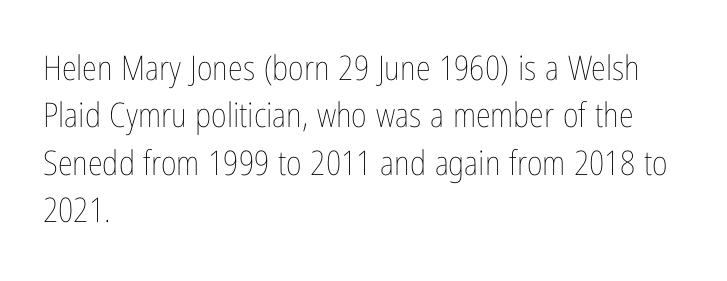
Q: Is the text bold? A: No.
Q: Is the text italic (slanted)? A: No, it is upright.
Q: Is the text underlined? A: No.
Q: How is the paragraph aligned? A: Left-aligned.
Q: Is the spacing between letters normal or unusually wide? A: Normal.
Q: Is the spacing between lines tight, normal or loose? A: Normal.
Q: Width (condensed, normal, or wide)? A: Condensed.
Q: Stroke contrast? A: Low.
Q: x-height? A: Medium.
Q: Monospaced? A: No.
